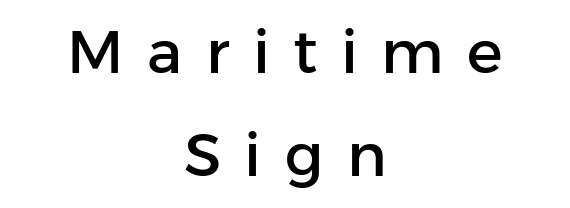
Bare-footed words on every line. These lines stack symmetrically, like a column narrowing and widening about its center. Loose tracking; the words dissolve into strings of separated letters. This is the regular roman posture of the typeface. Character widths vary here, with narrow letters taking less room than wide ones. The rendering shows plain stroke endings on the letterforms — a sans-serif design.
